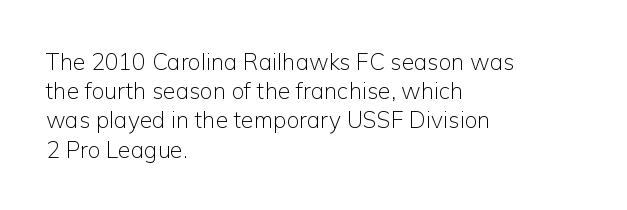
The image shows 23 px text type, upright; set left-aligned, normal line spacing (1.27x), normal letter spacing, not underlined.
